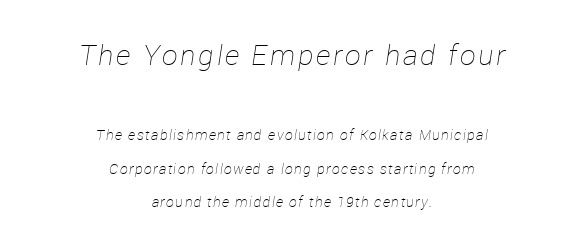
Varying glyph widths throughout — classic text-font behaviour. Which margin do the lines hug? Neither — every line sits in the middle. An italicized treatment has been applied to the whole sample. Compared with typical paragraphs, the rows here are farther apart.
